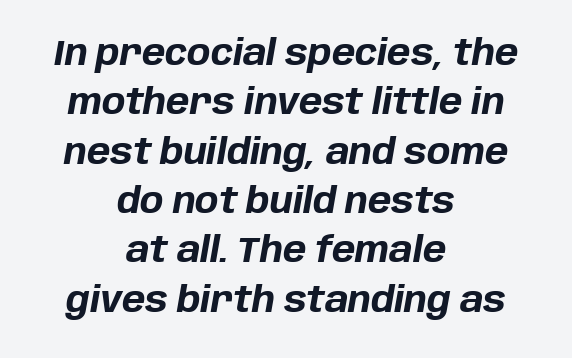
{"italic": "yes", "lean": "right", "slant_degrees": 10, "bold": "yes", "weight": "bold", "width": "normal", "stroke_contrast": "low", "x_height": "large", "monospaced": "no", "underline": "no", "align": "center", "line_spacing": "normal", "line_spacing_ratio": 1.41, "letter_spacing": "normal", "letter_spacing_em": 0.0, "glyph_px": 35}
